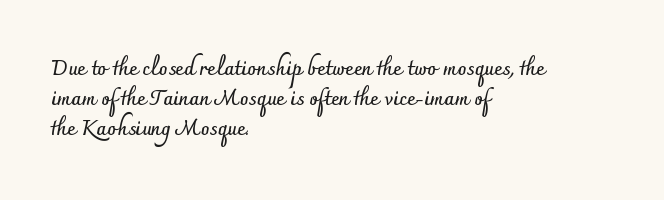
{"bold": "yes", "underline": "no", "align": "left", "line_spacing": "normal", "line_spacing_ratio": 1.49, "letter_spacing": "normal", "letter_spacing_em": 0.0, "glyph_px": 20}
